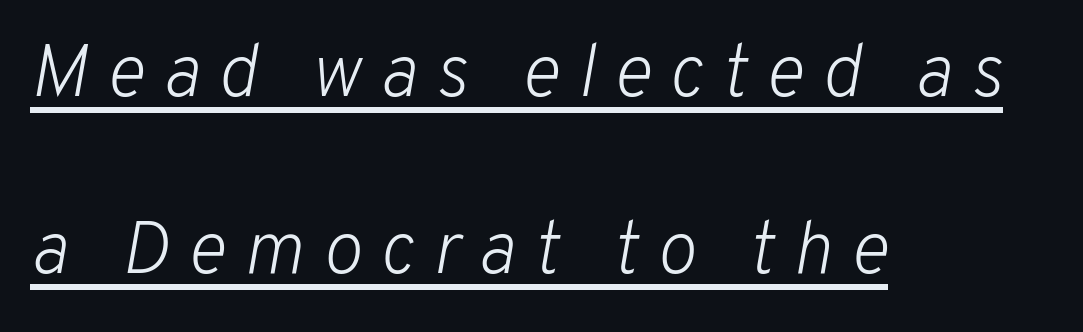
The image shows 74 px light type, italic (leaning right); set left-aligned, loose line spacing (2.39x), unusually wide letter spacing (+0.25 em), underlined; low stroke contrast and a medium x-height.
